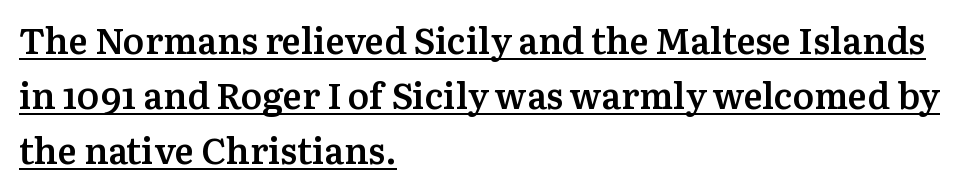
{"serif": "yes", "italic": "no", "bold": "semi", "weight": "semibold", "width": "normal", "stroke_contrast": "medium", "x_height": "medium", "monospaced": "no", "underline": "yes", "align": "left", "line_spacing": "normal", "line_spacing_ratio": 1.53, "letter_spacing": "normal", "letter_spacing_em": 0.0, "glyph_px": 36}
